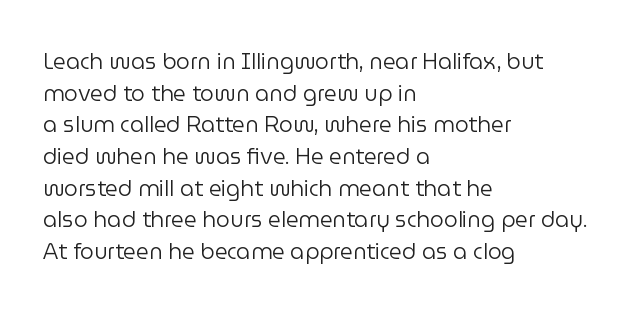
{"italic": "no", "bold": "no", "underline": "no", "align": "left", "line_spacing": "normal", "line_spacing_ratio": 1.44, "letter_spacing": "normal", "letter_spacing_em": 0.0, "glyph_px": 22}
